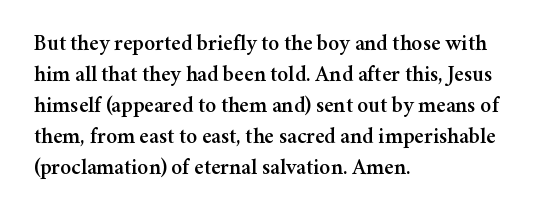
The image shows 22 px text type, upright; set left-aligned, normal line spacing (1.41x), normal letter spacing, not underlined.
